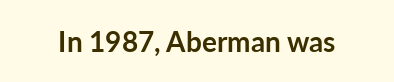
You can tell from the bare stems that sans-serif type was used. The face used here is proportionally spaced, like ordinary book or web type. You can tell it's not italic because the verticals are truly vertical. Between one letter and the next there's only the usual sliver of space. Plenty of ink on the page — the face is bold. A bare baseline throughout the passage.
